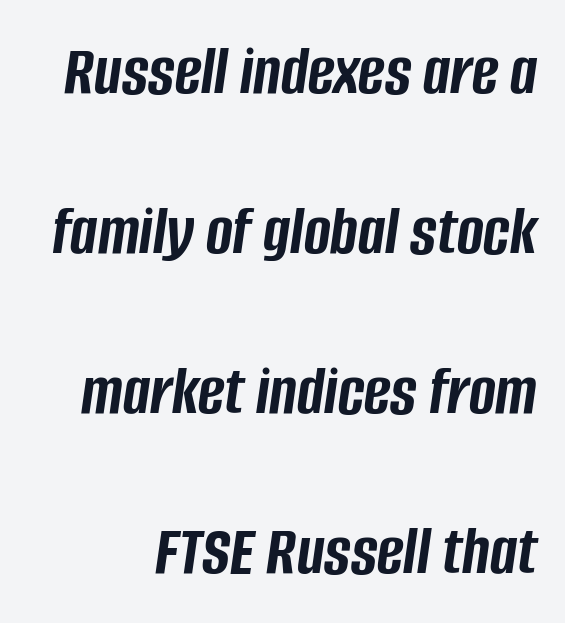
The image shows 72 px semibold, condensed type, italic (leaning right); set loose line spacing (2.22x), normal letter spacing, not underlined; low stroke contrast and a large x-height.
